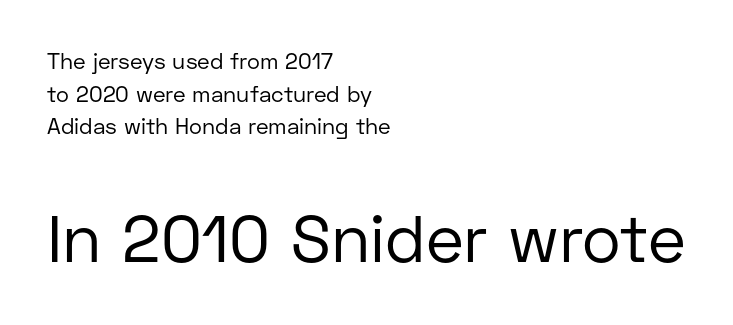
{"serif": "no", "italic": "no", "bold": "no", "weight": "regular", "width": "normal", "stroke_contrast": "low", "x_height": "medium", "monospaced": "no", "underline": "no", "align": "left", "line_spacing": "normal", "line_spacing_ratio": 1.48, "letter_spacing": "normal", "letter_spacing_em": 0.0, "larger_block": "second", "size_ratio": 3.0, "glyph_px": 66}
